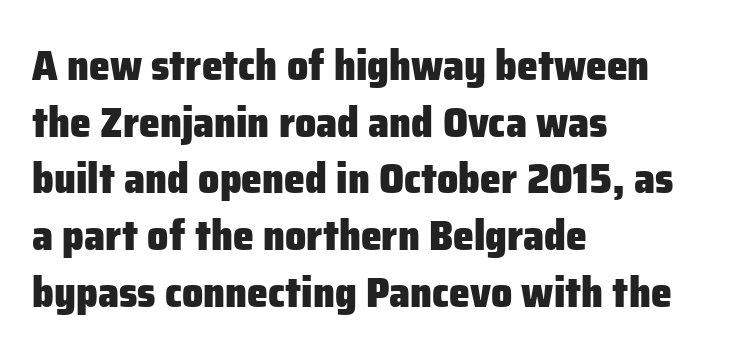
{"serif": "no", "italic": "no", "bold": "yes", "weight": "heavy", "width": "normal", "stroke_contrast": "low", "x_height": "medium", "monospaced": "no", "underline": "no", "align": "left", "line_spacing": "normal", "line_spacing_ratio": 1.35, "letter_spacing": "normal", "letter_spacing_em": 0.0, "glyph_px": 42}
